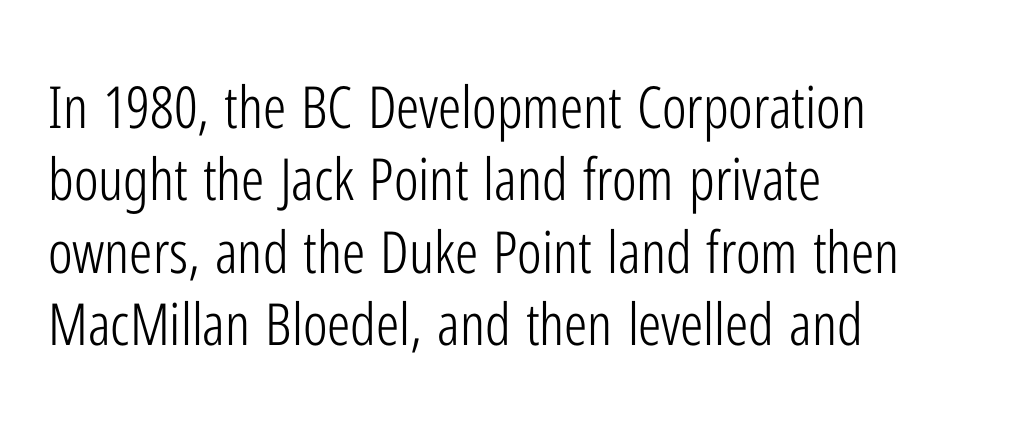
The image shows 58 px light, condensed sans-serif type, upright; set left-aligned, normal line spacing (1.25x), normal letter spacing, not underlined; low stroke contrast and a medium x-height.
